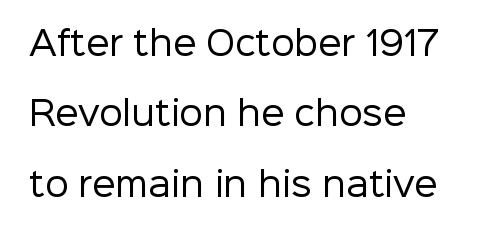
Q: Is the text bold? A: No.
Q: Is the text italic (slanted)? A: No, it is upright.
Q: Is the typeface a serif or a sans-serif typeface? A: Sans-serif.
Q: Is the text underlined? A: No.
Q: How is the paragraph aligned? A: Left-aligned.
Q: Is the spacing between letters normal or unusually wide? A: Normal.
Q: Is the spacing between lines tight, normal or loose? A: Loose.
Q: Width (condensed, normal, or wide)? A: Normal.
Q: Stroke contrast? A: Low.
Q: x-height? A: Medium.
Q: Monospaced? A: No.
